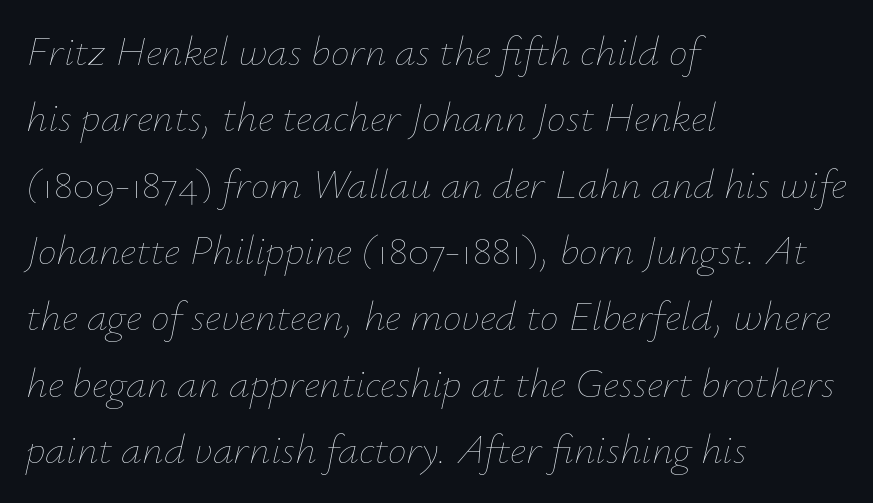
The image shows 42 px thin type, italic (leaning right); set left-aligned, normal line spacing (1.58x), normal letter spacing, not underlined; low stroke contrast and a small x-height.
